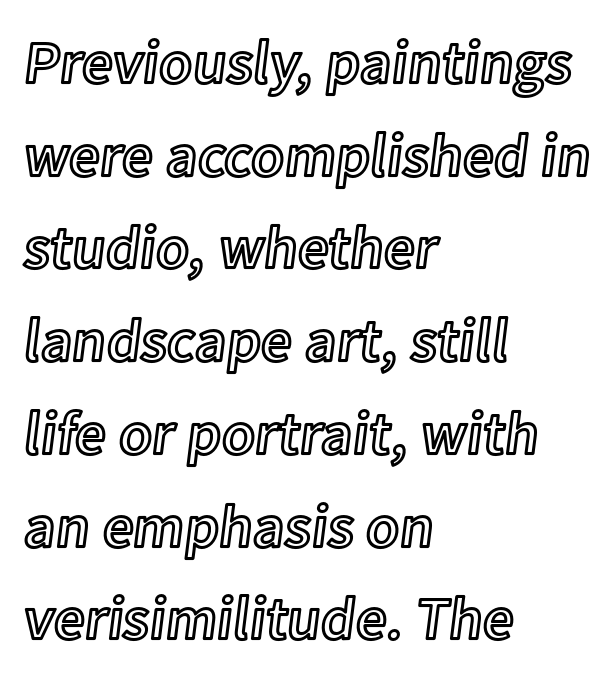
{"width": "normal", "x_height": "medium", "monospaced": "no", "underline": "no", "align": "left", "line_spacing": "normal", "line_spacing_ratio": 1.52, "letter_spacing": "normal", "letter_spacing_em": 0.0, "glyph_px": 61}
